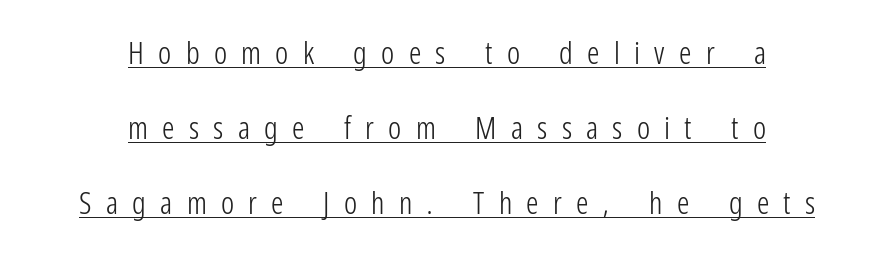
Honestly, the underline is the first thing you notice here. Character widths vary here, with narrow letters taking less room than wide ones. Every character sits straight up, as roman type does. The tracking jumps out immediately: characters are airy and widely separated. Horizontal alignment here is central, giving a formal, balanced look. I'd call this a sans setting — the letters go barefoot.
